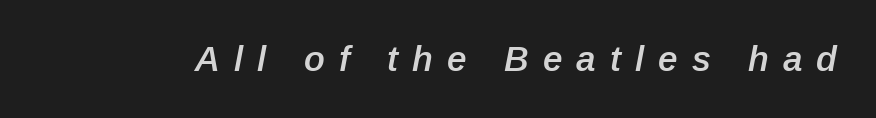
The image shows 35 px semibold type, italic (leaning right); set unusually wide letter spacing (+0.4 em), not underlined; low stroke contrast and a medium x-height.
